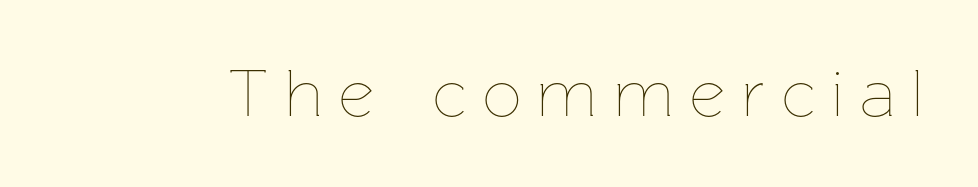
Q: Is the text bold? A: No.
Q: Is the text italic (slanted)? A: No, it is upright.
Q: Is the text underlined? A: No.
Q: Is the spacing between letters normal or unusually wide? A: Unusually wide.
Q: Width (condensed, normal, or wide)? A: Normal.
Q: Stroke contrast? A: Low.
Q: x-height? A: Medium.
Q: Monospaced? A: No.
